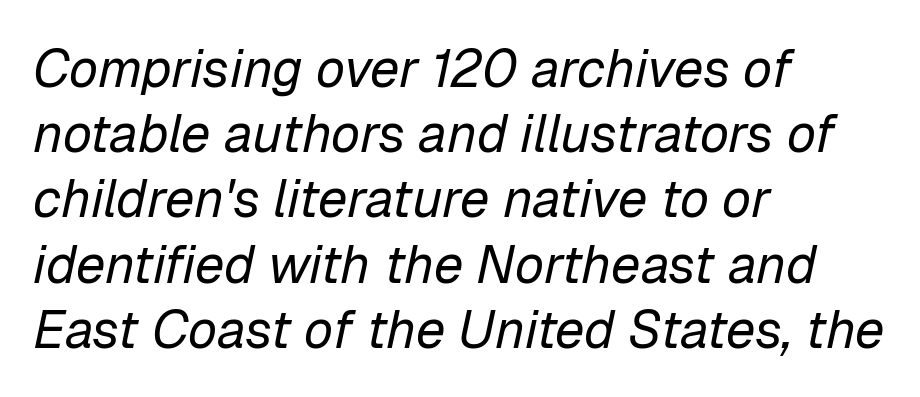
The image shows 53 px regular-weight type, italic (leaning right); set left-aligned, line spacing 1.23x, normal letter spacing, not underlined; low stroke contrast and a medium x-height.
